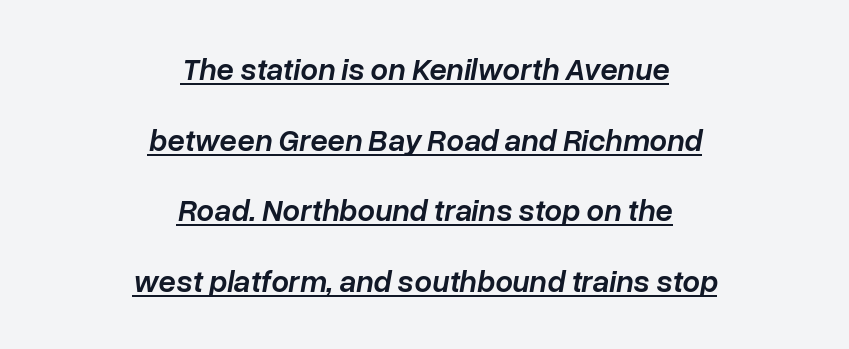
{"italic": "yes", "lean": "right", "slant_degrees": 10, "bold": "semi", "weight": "semibold", "width": "normal", "stroke_contrast": "low", "x_height": "medium", "monospaced": "no", "underline": "yes", "align": "center", "line_spacing": "loose", "line_spacing_ratio": 2.28, "letter_spacing": "normal", "letter_spacing_em": 0.0, "glyph_px": 31}
